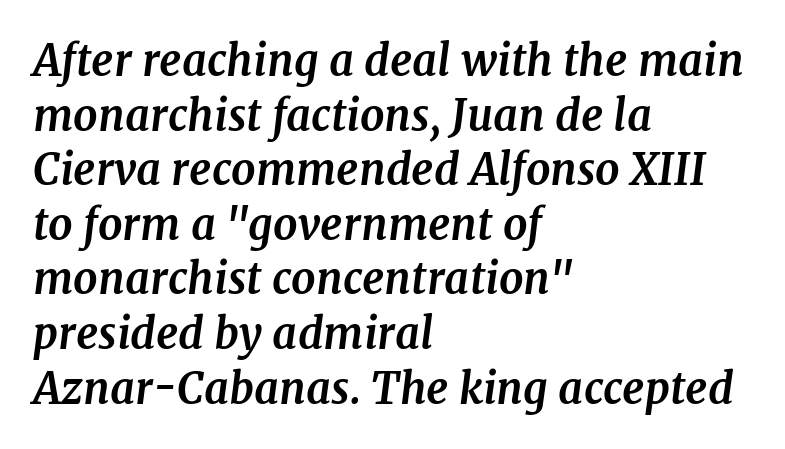
The image shows 43 px bold serif type, italic (leaning right); set left-aligned, normal line spacing (1.27x), normal letter spacing, not underlined; medium stroke contrast and a medium x-height.
